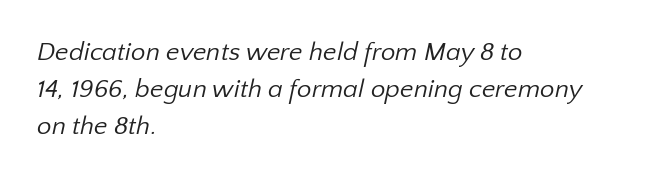
The block of text has a typical density, with ordinary space between rows. A student would call this left alignment; a typographer would say flush left, rag right. Compared with typical body copy, the letter spacing here is the same. The glyphs are unaccompanied by any horizontal stroke below them. Nothing heavy about these letters — not bold at all.
